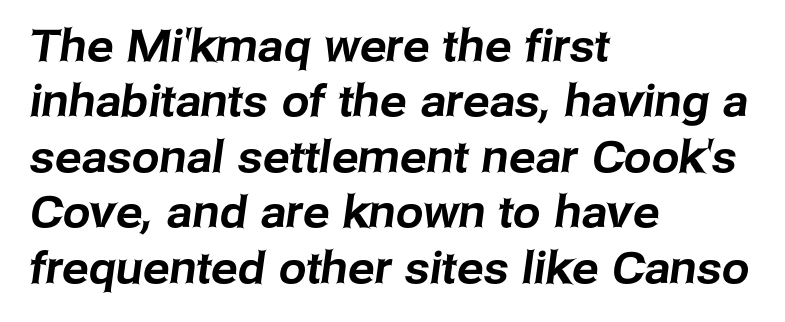
Q: Is the typeface a serif or a sans-serif typeface? A: Sans-serif.
Q: Is the text underlined? A: No.
Q: How is the paragraph aligned? A: Left-aligned.
Q: Is the spacing between letters normal or unusually wide? A: Normal.
Q: Is the spacing between lines tight, normal or loose? A: Normal.
Q: Width (condensed, normal, or wide)? A: Normal.
Q: Stroke contrast? A: Low.
Q: x-height? A: Medium.
Q: Monospaced? A: No.
